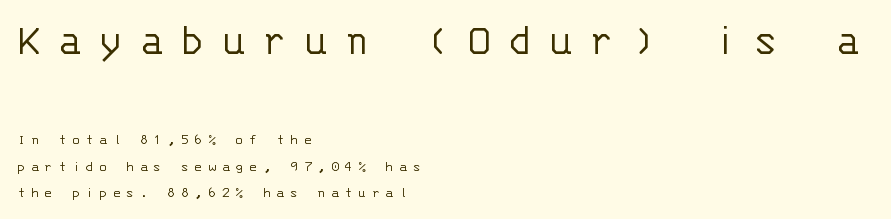
Q: Is the text bold? A: No.
Q: Is the text italic (slanted)? A: No, it is upright.
Q: Is the typeface a serif or a sans-serif typeface? A: Sans-serif.
Q: Is the text underlined? A: No.
Q: How is the paragraph aligned? A: Left-aligned.
Q: Is the spacing between letters normal or unusually wide? A: Unusually wide.
Q: Which block of text is set in a larger size, the first (top) or the second (bottom)? A: The first (top) one.
Q: Width (condensed, normal, or wide)? A: Normal.
Q: Stroke contrast? A: Low.
Q: x-height? A: Large.
Q: Monospaced? A: Yes.
